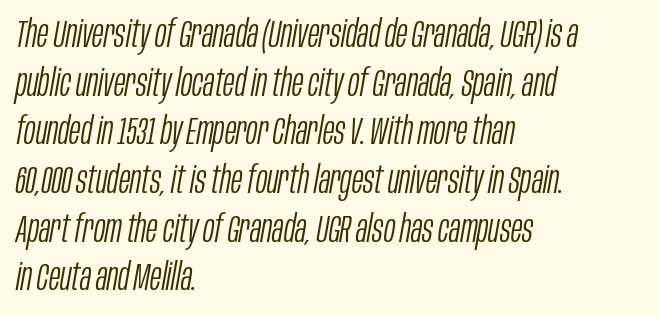
The image shows 38 px light, condensed type, italic (leaning right); set left-aligned, normal line spacing (1.28x), normal letter spacing, not underlined; low stroke contrast and a large x-height.
